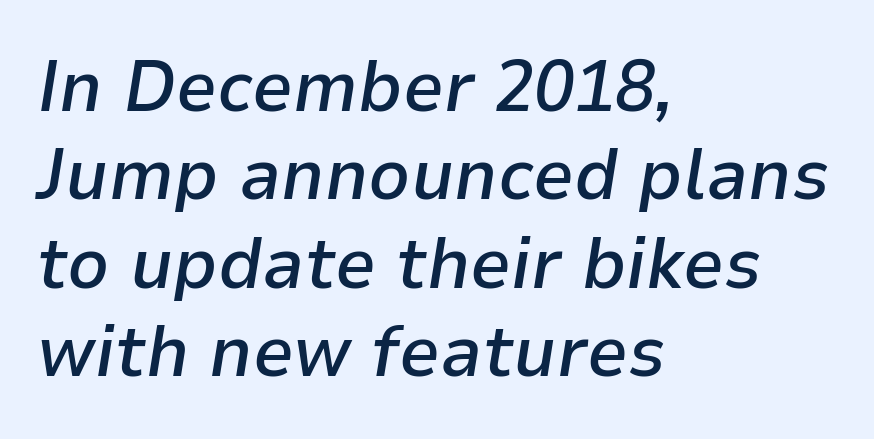
Q: Is the text bold? A: Semi-bold.
Q: Is the text italic (slanted)? A: Yes, it leans right by about 9 degrees.
Q: Is the text underlined? A: No.
Q: How is the paragraph aligned? A: Left-aligned.
Q: Is the spacing between letters normal or unusually wide? A: Normal.
Q: Width (condensed, normal, or wide)? A: Normal.
Q: Stroke contrast? A: Low.
Q: x-height? A: Medium.
Q: Monospaced? A: No.
